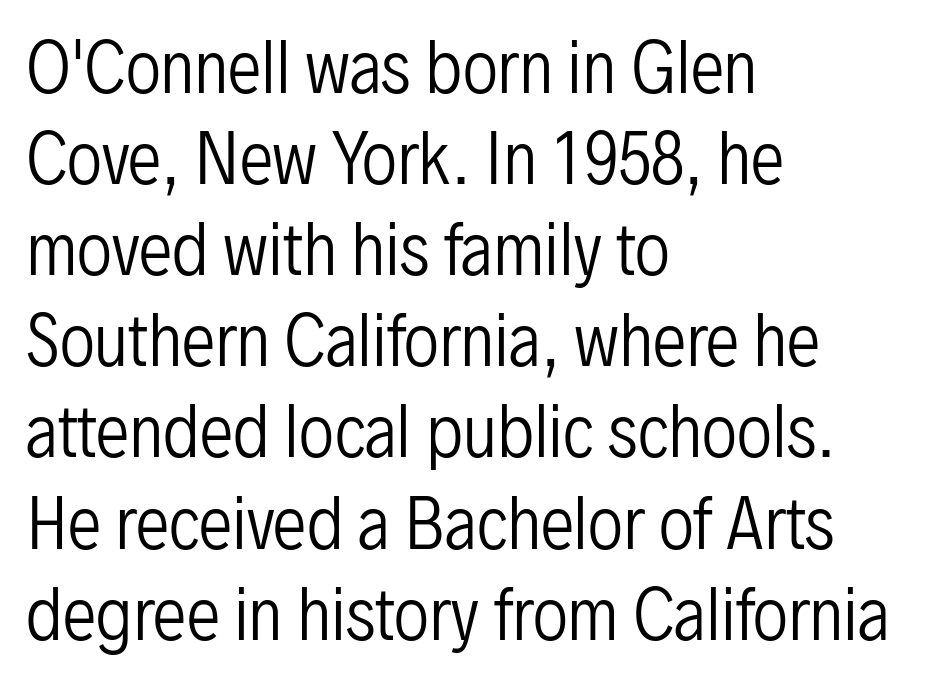
Q: Is the text bold? A: No.
Q: Is the text italic (slanted)? A: No, it is upright.
Q: Is the typeface a serif or a sans-serif typeface? A: Sans-serif.
Q: Is the text underlined? A: No.
Q: How is the paragraph aligned? A: Left-aligned.
Q: Is the spacing between letters normal or unusually wide? A: Normal.
Q: Is the spacing between lines tight, normal or loose? A: Normal.
Q: Width (condensed, normal, or wide)? A: Condensed.
Q: Stroke contrast? A: Low.
Q: x-height? A: Medium.
Q: Monospaced? A: No.
